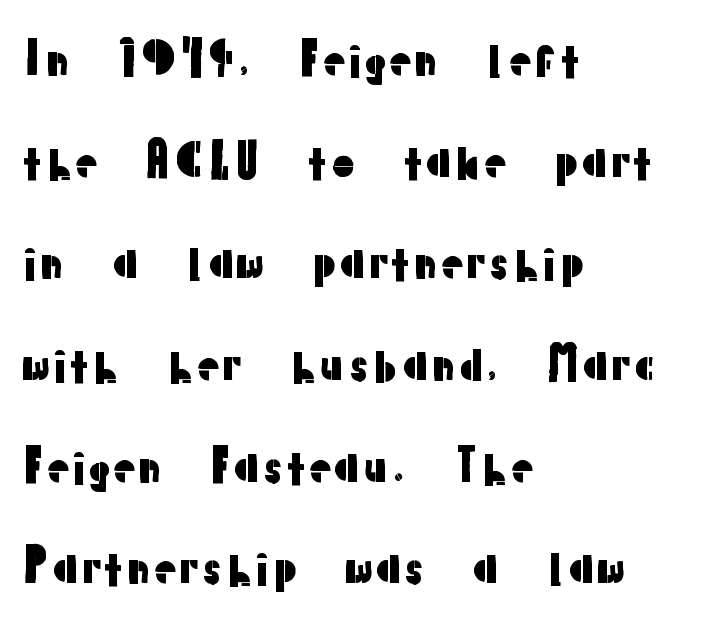
{"serif": "no", "italic": "no", "width": "normal", "stroke_contrast": "low", "x_height": "medium", "monospaced": "no", "underline": "no", "align": "left", "line_spacing": "loose", "line_spacing_ratio": 2.26, "letter_spacing": "normal", "letter_spacing_em": 0.0, "glyph_px": 45}
